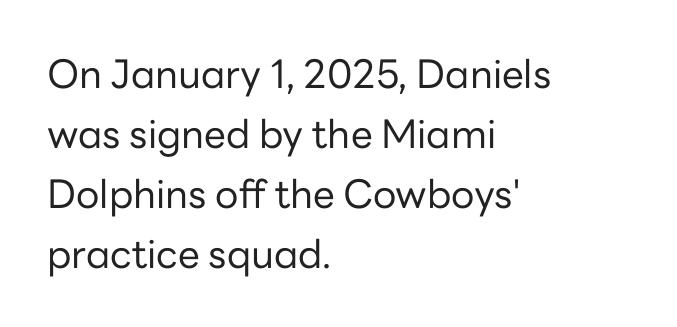
{"serif": "no", "italic": "no", "bold": "no", "weight": "regular", "width": "normal", "stroke_contrast": "low", "x_height": "medium", "monospaced": "no", "underline": "no", "align": "left", "line_spacing": "normal", "line_spacing_ratio": 1.54, "letter_spacing": "normal", "letter_spacing_em": 0.0, "glyph_px": 39}
